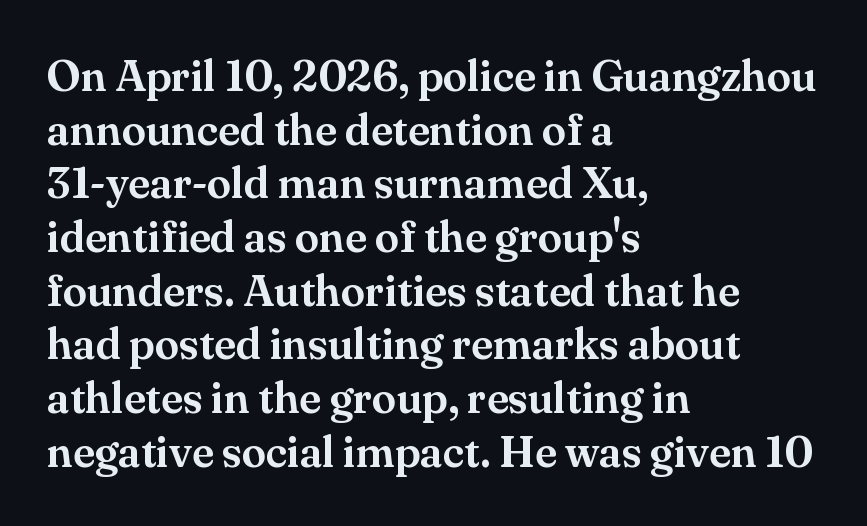
{"serif": "yes", "italic": "no", "width": "normal", "stroke_contrast": "medium", "x_height": "small", "monospaced": "no", "underline": "no", "align": "left", "line_spacing_ratio": 1.22, "letter_spacing": "normal", "letter_spacing_em": 0.0, "glyph_px": 44}
